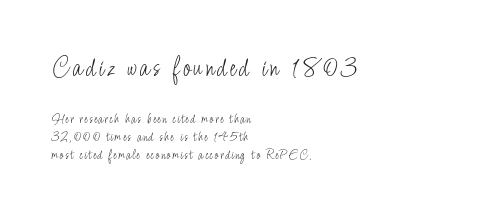
The image shows 29 px light, condensed sans-serif type; set left-aligned, normal line spacing (1.27x), not underlined; the first (top) block is 2.07x larger; low stroke contrast and a small x-height.
